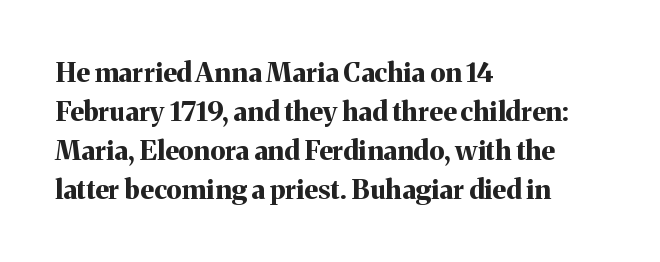
{"italic": "no", "bold": "yes", "underline": "no", "align": "left", "line_spacing": "normal", "line_spacing_ratio": 1.44, "letter_spacing": "normal", "letter_spacing_em": 0.0, "glyph_px": 27}
